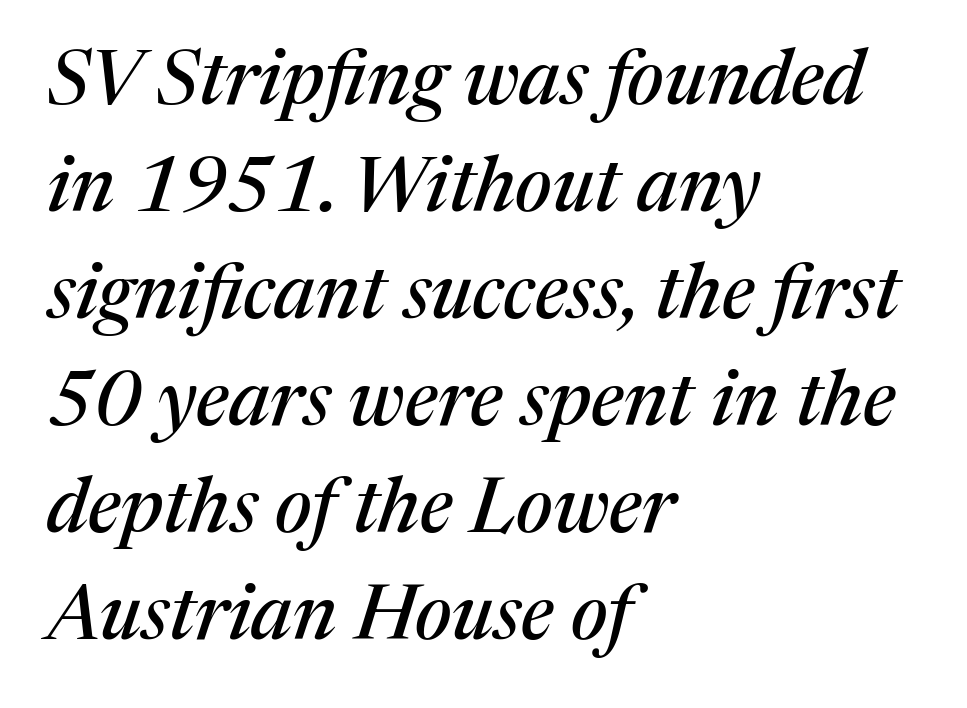
Is this a fixed-width face? No — the glyphs have proportional, varying widths. No extra tracking has been applied to these lines. The words here are not underlined. The letters are slanted; this is an italic face. Leading matches the norm, producing a regular column.
